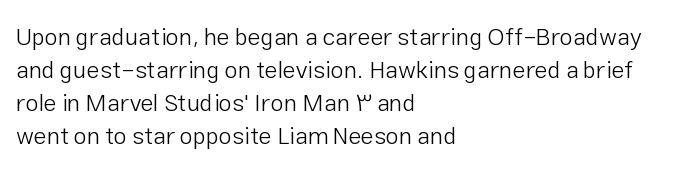
Q: Is the text bold? A: No.
Q: Is the text italic (slanted)? A: No, it is upright.
Q: Is the text underlined? A: No.
Q: How is the paragraph aligned? A: Left-aligned.
Q: Is the spacing between letters normal or unusually wide? A: Normal.
Q: Is the spacing between lines tight, normal or loose? A: Normal.
